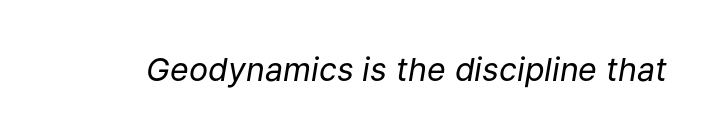
The image shows 32 px regular-weight type, italic (leaning right); set normal letter spacing, not underlined; low stroke contrast and a medium x-height.
